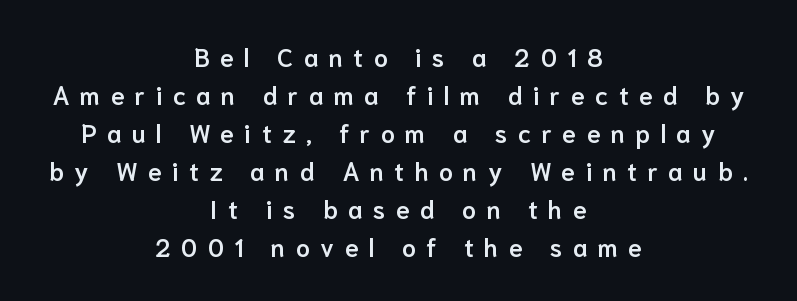
Q: Is the text bold? A: Semi-bold.
Q: Is the text italic (slanted)? A: No, it is upright.
Q: Is the text underlined? A: No.
Q: How is the paragraph aligned? A: Centered.
Q: Is the spacing between letters normal or unusually wide? A: Unusually wide.
Q: Is the spacing between lines tight, normal or loose? A: Normal.
